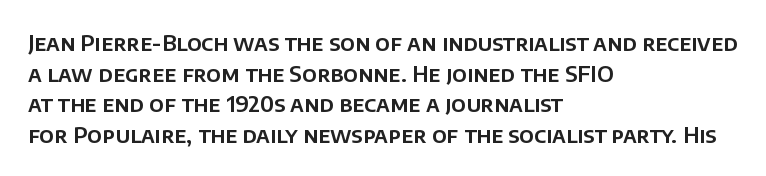
If you drew a line through each stem, it would be perfectly vertical. Honestly, the letter spacing is just normal — you wouldn't notice it. The words here are not underlined. Notice how the passage keeps a crisp vertical edge on the left only. Interline gaps are of average width in this sample.
